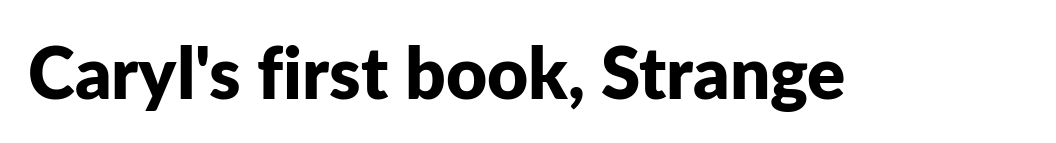
{"serif": "no", "italic": "no", "bold": "yes", "weight": "bold", "width": "normal", "stroke_contrast": "low", "x_height": "medium", "monospaced": "no", "underline": "no", "letter_spacing": "normal", "letter_spacing_em": 0.0, "glyph_px": 71}
